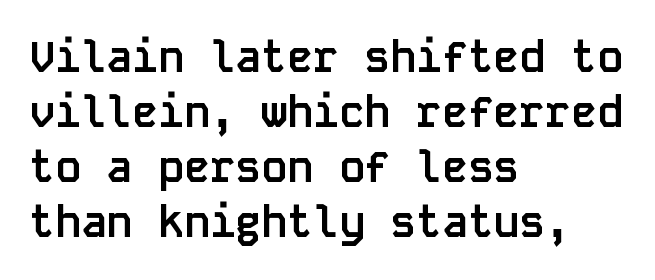
Q: Is the text bold? A: Yes.
Q: Is the text italic (slanted)? A: No, it is upright.
Q: Is the typeface a serif or a sans-serif typeface? A: Sans-serif.
Q: Is the text underlined? A: No.
Q: How is the paragraph aligned? A: Left-aligned.
Q: Is the spacing between letters normal or unusually wide? A: Normal.
Q: Is the spacing between lines tight, normal or loose? A: Normal.
Q: Width (condensed, normal, or wide)? A: Normal.
Q: Stroke contrast? A: Low.
Q: x-height? A: Large.
Q: Monospaced? A: Yes.
